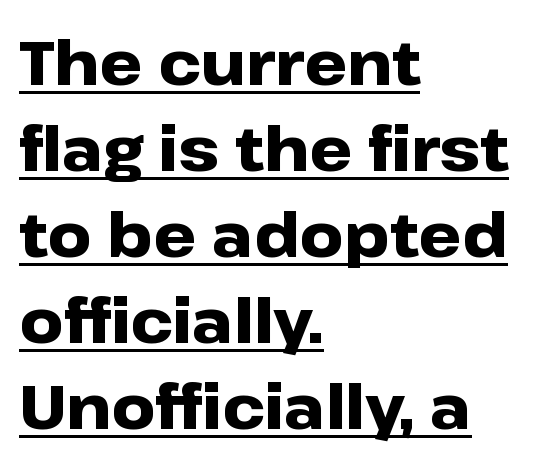
Do the characters align in a grid? No, the font is proportional. The rendering shows plain stroke endings on the letterforms — a sans-serif design. Glance below the letters and you will spot a drawn line. Does extra space separate the letters? No, they use regular spacing. Posture: upright roman. Where is the straight margin? On the left.
